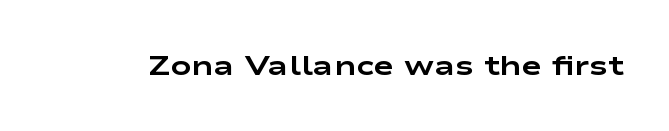
The image shows 28 px bold, wide sans-serif type, upright; set normal letter spacing, not underlined; low stroke contrast and a medium x-height.
